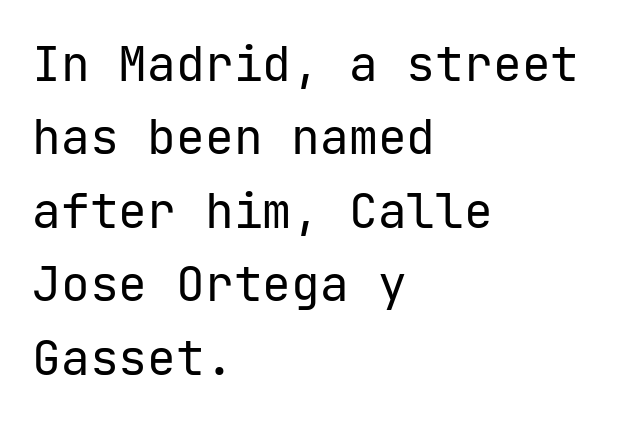
{"serif": "no", "italic": "no", "bold": "no", "weight": "regular", "width": "normal", "stroke_contrast": "low", "x_height": "medium", "underline": "no", "align": "left", "line_spacing": "normal", "line_spacing_ratio": 1.53, "letter_spacing": "normal", "letter_spacing_em": 0.0, "glyph_px": 48}
